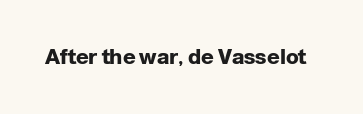
Q: Is the text bold? A: Yes.
Q: Is the text italic (slanted)? A: No, it is upright.
Q: Is the text underlined? A: No.
Q: Is the spacing between letters normal or unusually wide? A: Normal.
